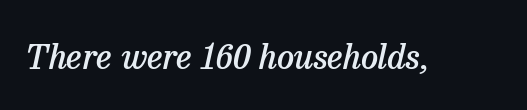
Q: Is the text bold? A: Semi-bold.
Q: Is the text italic (slanted)? A: Yes, it leans right by about 13 degrees.
Q: Is the typeface a serif or a sans-serif typeface? A: Serif.
Q: Is the text underlined? A: No.
Q: Is the spacing between letters normal or unusually wide? A: Normal.
Q: Width (condensed, normal, or wide)? A: Normal.
Q: Stroke contrast? A: Low.
Q: x-height? A: Medium.
Q: Monospaced? A: No.
